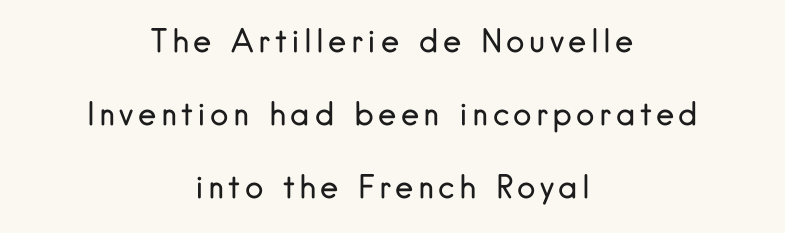
{"serif": "no", "italic": "no", "bold": "no", "weight": "regular", "width": "normal", "stroke_contrast": "low", "x_height": "small", "monospaced": "no", "underline": "no", "align": "center", "line_spacing": "loose", "line_spacing_ratio": 2.35, "glyph_px": 31}
